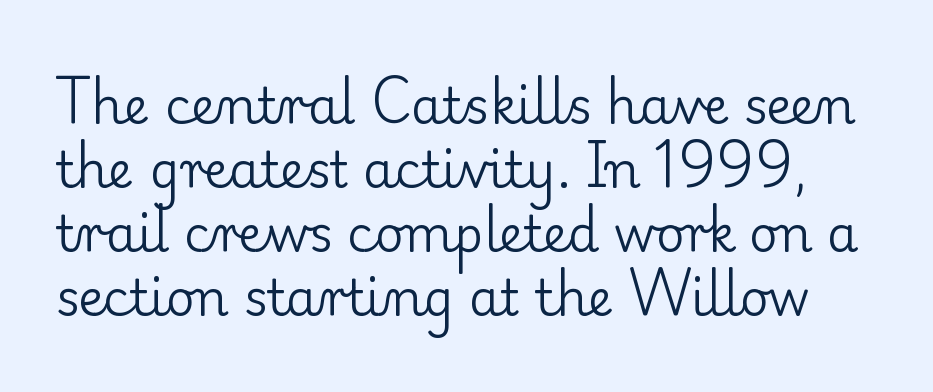
The passage shown has conventional tracking throughout. The characters display serif detailing at their extremities. Normally led — the rows are evenly, conventionally spaced. The letterforms sit at book weight or below.
